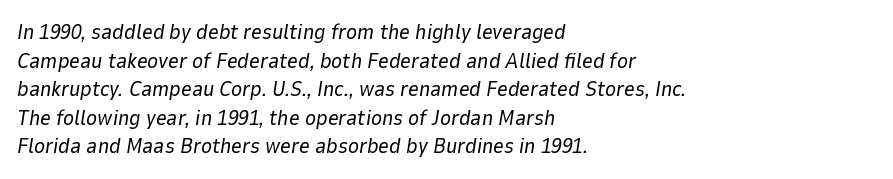
The image shows 21 px text type, italic (leaning right); set left-aligned, normal line spacing (1.36x), normal letter spacing, not underlined.
